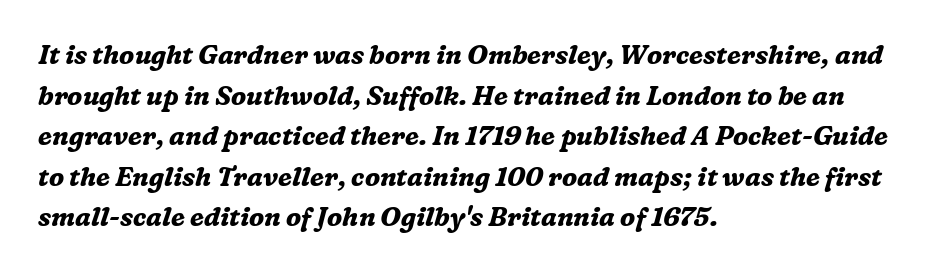
The image shows 26 px bold type, italic (leaning right); set left-aligned, normal line spacing (1.56x), normal letter spacing, not underlined.
